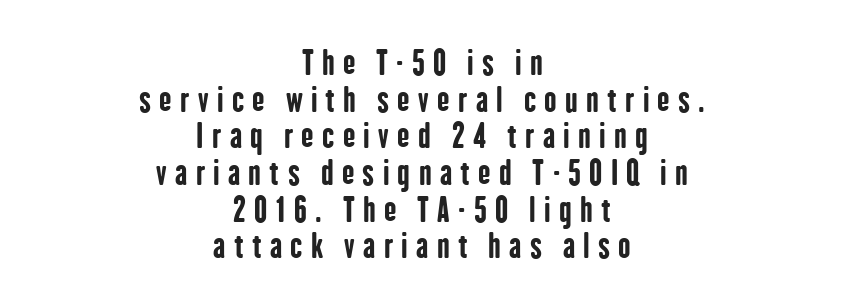
Think of a printed novel: that variable character pitch is what you see here. The space beneath each line is pristine and unruled. Neither beginnings nor endings align; midpoints do. This is heavy type, rendered in bold. Look at the bottom of the vertical strokes: they stop flat, with no serifs. Characters follow at a spacing far wider than the type designer built in.
